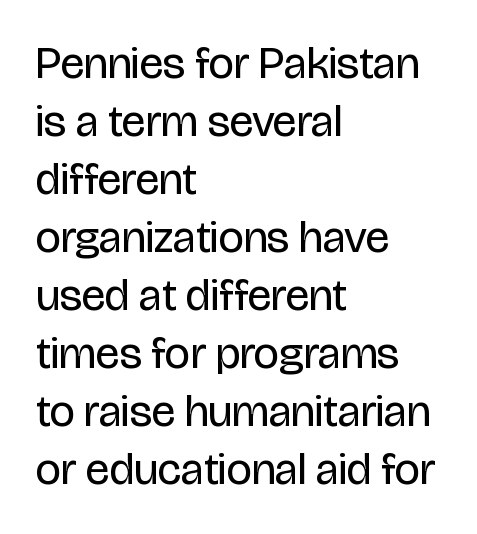
{"serif": "no", "italic": "no", "bold": "no", "weight": "regular", "width": "condensed", "stroke_contrast": "low", "x_height": "large", "monospaced": "no", "underline": "no", "align": "left", "line_spacing": "normal", "line_spacing_ratio": 1.29, "letter_spacing": "normal", "letter_spacing_em": 0.0, "glyph_px": 45}
